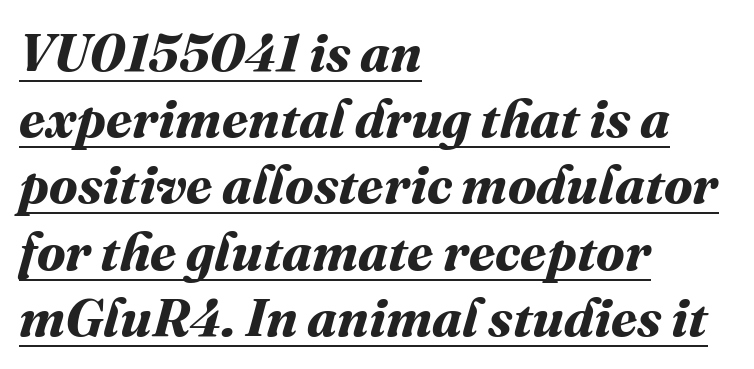
Q: Is the text bold? A: Yes.
Q: Is the text underlined? A: Yes.
Q: How is the paragraph aligned? A: Left-aligned.
Q: Is the spacing between letters normal or unusually wide? A: Normal.
Q: Is the spacing between lines tight, normal or loose? A: Normal.
Q: Width (condensed, normal, or wide)? A: Normal.
Q: Stroke contrast? A: Medium.
Q: x-height? A: Medium.
Q: Monospaced? A: No.
